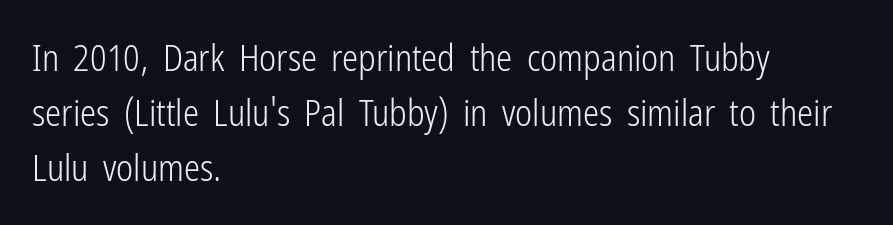
The image shows 36 px light, condensed sans-serif type, upright; set left-aligned, normal line spacing (1.53x), normal letter spacing, not underlined; low stroke contrast and a medium x-height.
